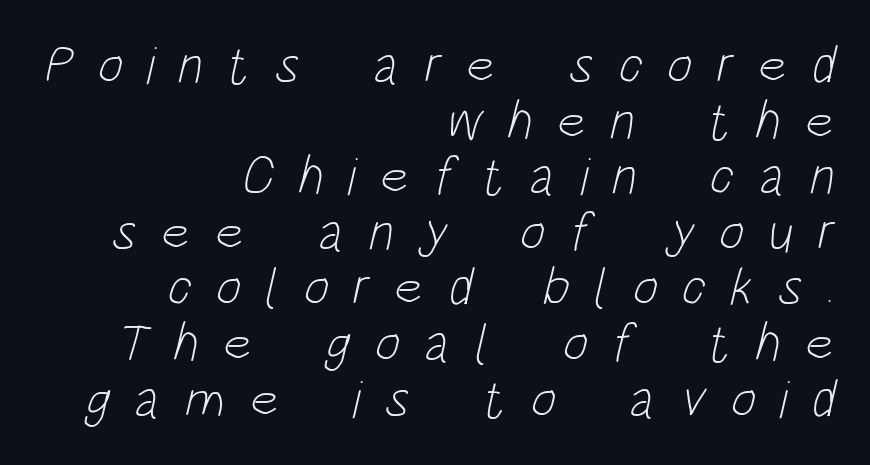
The designer dialed line spacing down below the default. The face looks like a standard text weight, possibly lighter. These lines are rendered in a variable-pitch font. The type is letterspaced generously, with wide tracking. Horizontal alignment here is rightward, an uncommon choice for prose.
